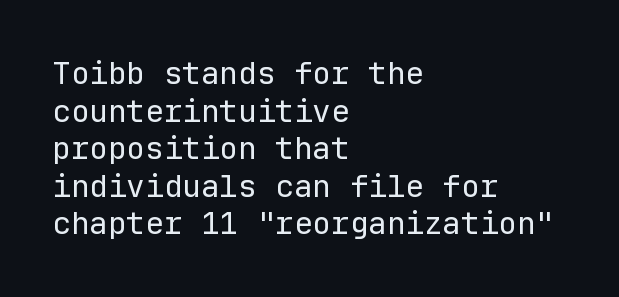
{"serif": "no", "italic": "no", "bold": "no", "weight": "regular", "width": "normal", "stroke_contrast": "low", "x_height": "medium", "monospaced": "yes", "underline": "no", "align": "left", "line_spacing_ratio": 1.21, "letter_spacing": "normal", "letter_spacing_em": 0.0, "glyph_px": 31}
